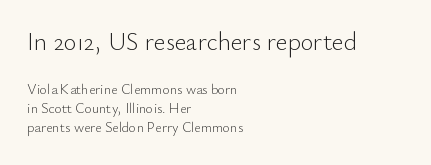
Q: Is the text bold? A: No.
Q: Is the text italic (slanted)? A: No, it is upright.
Q: Is the text underlined? A: No.
Q: How is the paragraph aligned? A: Left-aligned.
Q: Is the spacing between letters normal or unusually wide? A: Normal.
Q: Is the spacing between lines tight, normal or loose? A: Normal.
Q: Which block of text is set in a larger size, the first (top) or the second (bottom)? A: The first (top) one.
